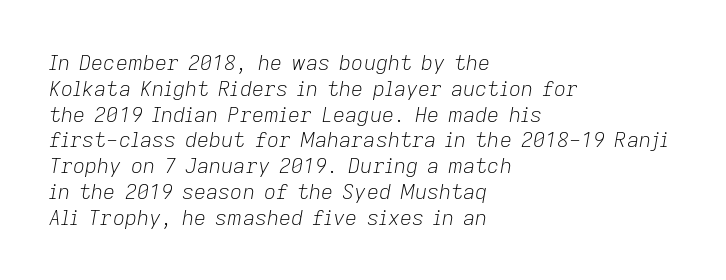
This rendering leaves character spacing at its baseline value. Which margin do the lines hug? The left one — the right edge is uneven. Lines of text with bare space underneath. Is this a heavy cut? Hardly; it is regular or lighter.
